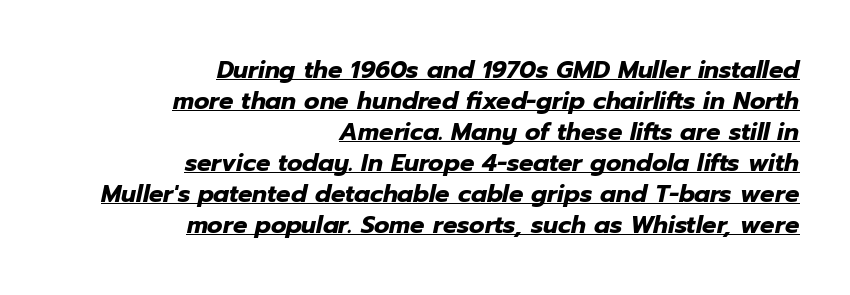
Caption: lettering with a line underneath. Horizontal bands of white between lines are of average thickness. Tall strokes in this sample are angled rather than plumb. Nobody touched the tracking dial on this one.
